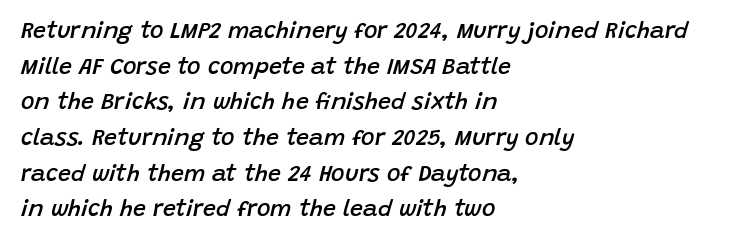
Q: Is the text bold? A: Semi-bold.
Q: Is the text italic (slanted)? A: Yes, it leans right by about 15 degrees.
Q: Is the text underlined? A: No.
Q: How is the paragraph aligned? A: Left-aligned.
Q: Is the spacing between letters normal or unusually wide? A: Normal.
Q: Is the spacing between lines tight, normal or loose? A: Normal.
